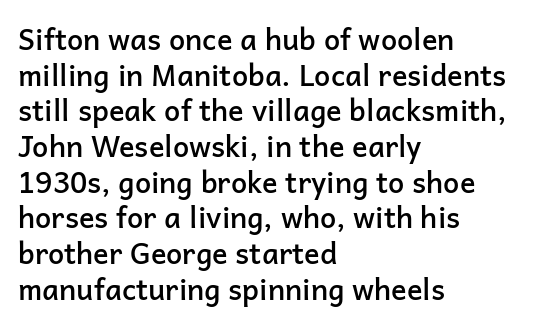
The image shows 29 px semibold sans-serif type, upright; set left-aligned, line spacing 1.23x, normal letter spacing, not underlined; low stroke contrast and a medium x-height.
